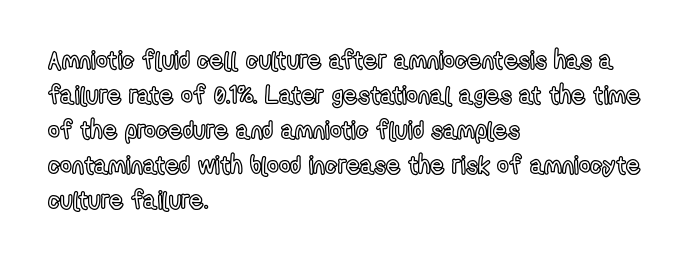
The rendering uses a moderate line-height, typical for paragraphs. A typesetter would call this zero additional tracking. Teacher's note: observe the even left margin — that is flush-left alignment. The string is rendered with underlining switched off. Posture: straight, roman, zero tilt.
